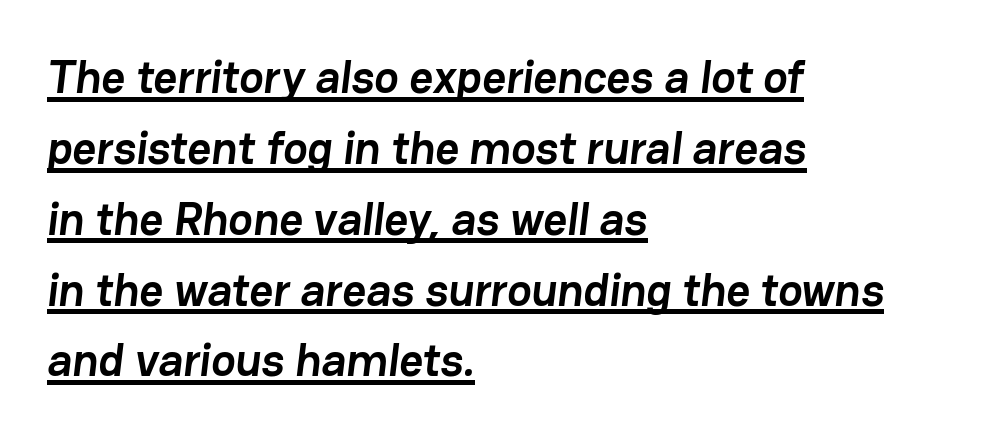
{"serif": "no", "bold": "yes", "weight": "semibold", "width": "normal", "stroke_contrast": "low", "x_height": "medium", "monospaced": "no", "underline": "yes", "align": "left", "line_spacing": "normal", "line_spacing_ratio": 1.54, "letter_spacing": "normal", "letter_spacing_em": 0.0, "glyph_px": 46}
